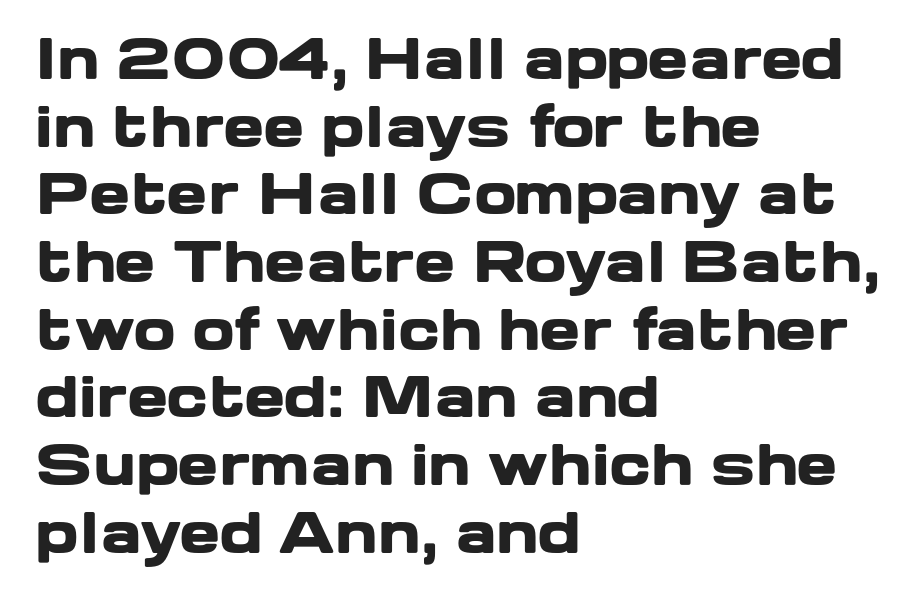
The image shows 55 px heavy, wide sans-serif type, upright; set left-aligned, line spacing 1.23x, normal letter spacing, not underlined; low stroke contrast and a medium x-height.
